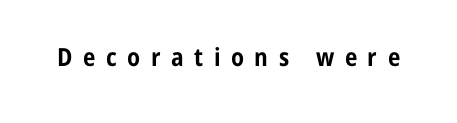
The image shows 25 px bold type, upright; set unusually wide letter spacing (+0.42 em), not underlined.
